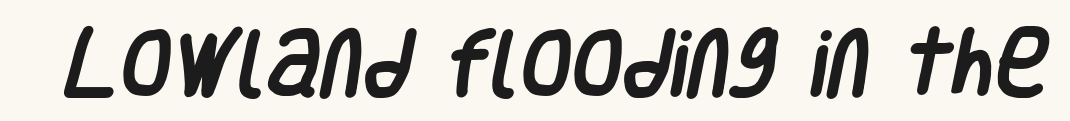
Q: Is the typeface a serif or a sans-serif typeface? A: Sans-serif.
Q: Is the text underlined? A: No.
Q: Is the spacing between letters normal or unusually wide? A: Normal.
Q: Width (condensed, normal, or wide)? A: Condensed.
Q: Stroke contrast? A: Low.
Q: x-height? A: Large.
Q: Monospaced? A: No.
